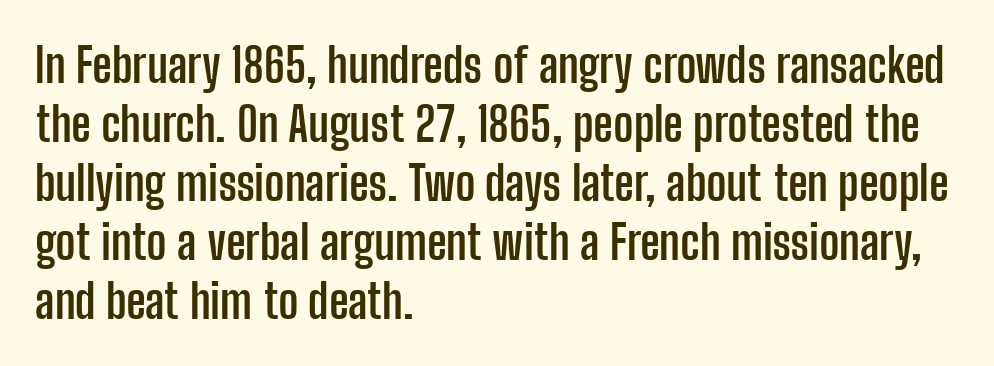
Q: Is the text bold? A: Yes.
Q: Is the text italic (slanted)? A: No, it is upright.
Q: Is the typeface a serif or a sans-serif typeface? A: Sans-serif.
Q: Is the text underlined? A: No.
Q: How is the paragraph aligned? A: Left-aligned.
Q: Is the spacing between letters normal or unusually wide? A: Normal.
Q: Width (condensed, normal, or wide)? A: Condensed.
Q: Stroke contrast? A: Low.
Q: x-height? A: Medium.
Q: Monospaced? A: No.
